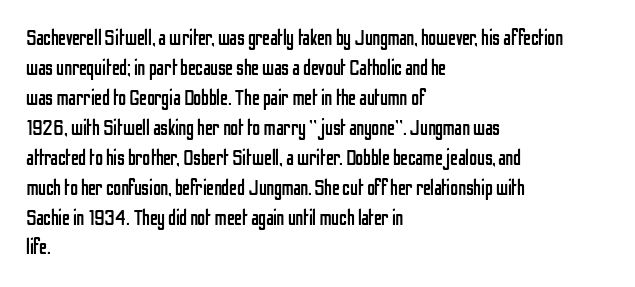
{"italic": "no", "bold": "no", "underline": "no", "align": "left", "line_spacing": "normal", "line_spacing_ratio": 1.36, "letter_spacing": "normal", "letter_spacing_em": 0.0, "glyph_px": 22}
